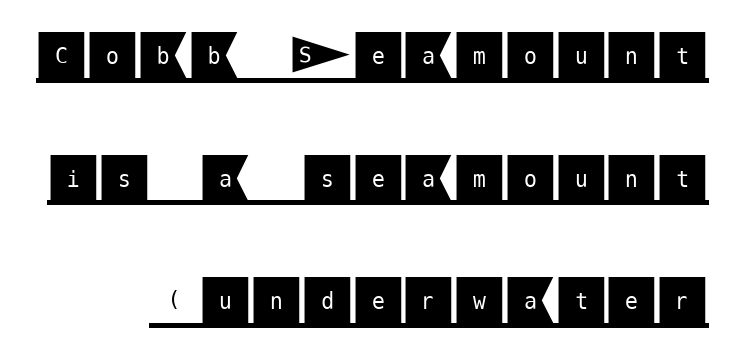
Glyph-to-glyph distance matches everyday printed text. To sum up the face: it is a sans, with no serifs. Somebody hit Ctrl+U on this one — the words are underlined. Is there any slant? The stems are plumb.
